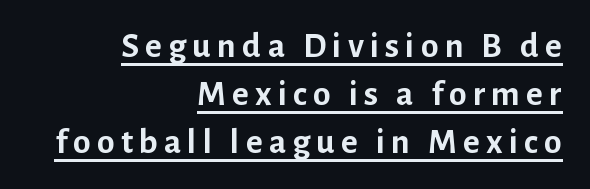
The image shows 36 px semibold sans-serif type, upright; set right-aligned, normal line spacing (1.33x), underlined; low stroke contrast and a medium x-height.
